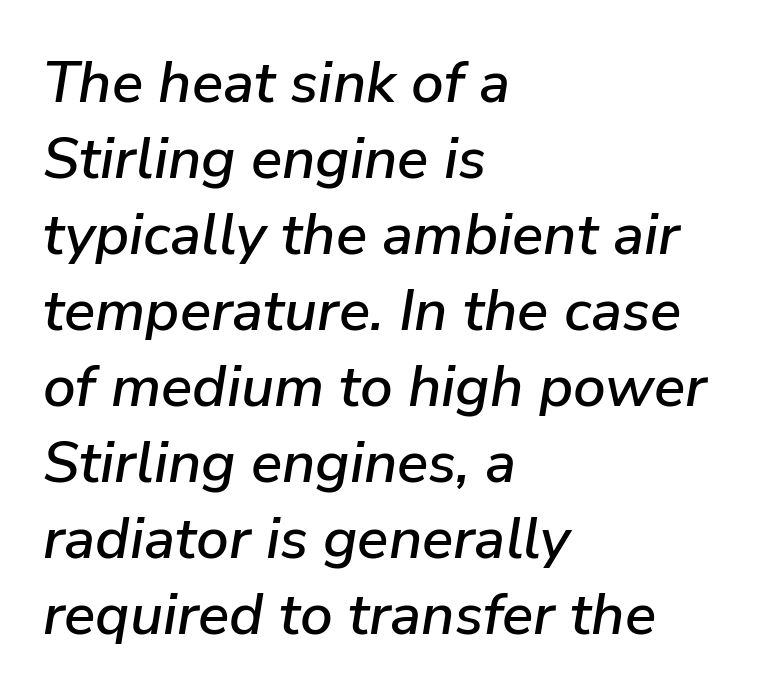
Q: Is the text italic (slanted)? A: Yes, it leans right by about 9 degrees.
Q: Is the text underlined? A: No.
Q: How is the paragraph aligned? A: Left-aligned.
Q: Is the spacing between letters normal or unusually wide? A: Normal.
Q: Is the spacing between lines tight, normal or loose? A: Normal.
Q: Width (condensed, normal, or wide)? A: Normal.
Q: Stroke contrast? A: Low.
Q: x-height? A: Medium.
Q: Monospaced? A: No.
